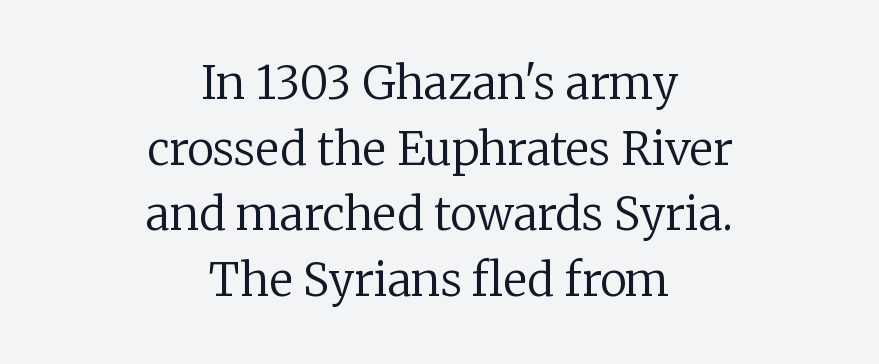
Q: Is the text bold? A: No.
Q: Is the text italic (slanted)? A: No, it is upright.
Q: Is the typeface a serif or a sans-serif typeface? A: Serif.
Q: Is the text underlined? A: No.
Q: How is the paragraph aligned? A: Centered.
Q: Is the spacing between letters normal or unusually wide? A: Normal.
Q: Is the spacing between lines tight, normal or loose? A: Normal.
Q: Width (condensed, normal, or wide)? A: Normal.
Q: Stroke contrast? A: Low.
Q: x-height? A: Medium.
Q: Monospaced? A: No.
